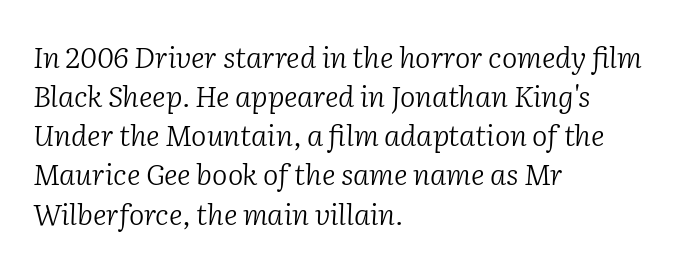
Q: Is the text bold? A: No.
Q: Is the text italic (slanted)? A: Yes, it leans right by about 2 degrees.
Q: Is the typeface a serif or a sans-serif typeface? A: Serif.
Q: Is the text underlined? A: No.
Q: How is the paragraph aligned? A: Left-aligned.
Q: Is the spacing between letters normal or unusually wide? A: Normal.
Q: Is the spacing between lines tight, normal or loose? A: Normal.
Q: Width (condensed, normal, or wide)? A: Normal.
Q: Stroke contrast? A: Low.
Q: x-height? A: Medium.
Q: Monospaced? A: No.
